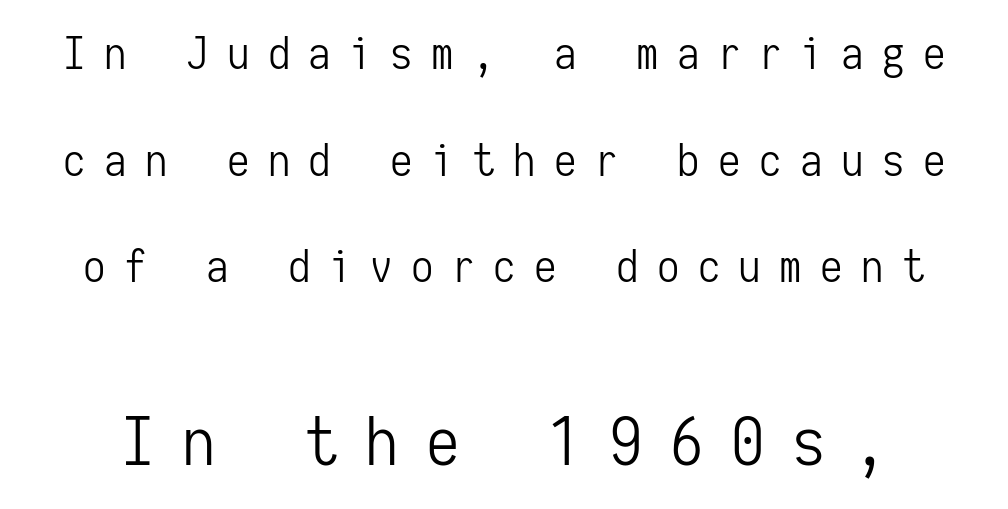
{"serif": "no", "italic": "no", "bold": "no", "weight": "light", "width": "condensed", "stroke_contrast": "low", "x_height": "medium", "monospaced": "yes", "underline": "no", "line_spacing": "loose", "line_spacing_ratio": 2.37, "letter_spacing": "wide", "letter_spacing_em": 0.41, "larger_block": "second", "size_ratio": 1.49, "glyph_px": 67}
